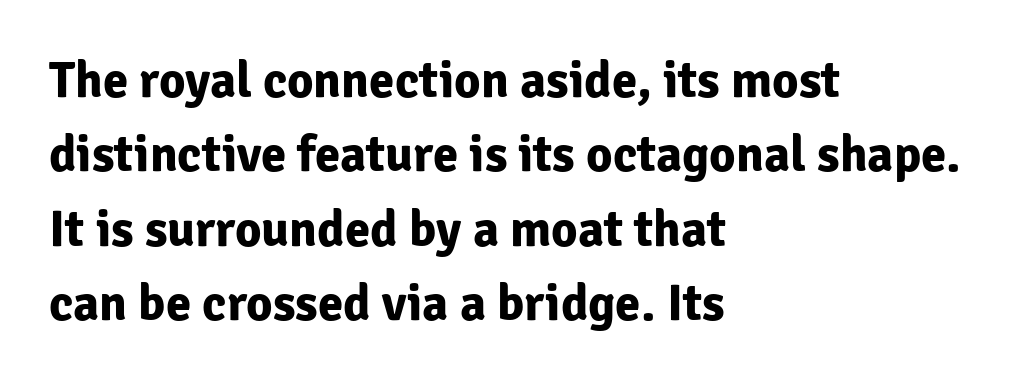
What stands out about the letter spacing? Nothing — it is the standard amount. This sample has the flowing, uneven cadence of proportional lettering. Notice how descenders clear the ascenders below comfortably — that's standard leading. Typeset ragged right — the left edge is the straight one. Anything drawn beneath the words? Only blank space. The letters stand upright; this is a roman face.
